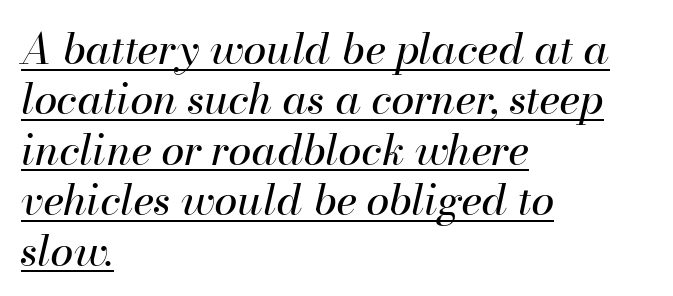
The image shows 42 px regular-weight type, italic (leaning right); set left-aligned, line spacing 1.2x, normal letter spacing, underlined; high stroke contrast and a small x-height.
